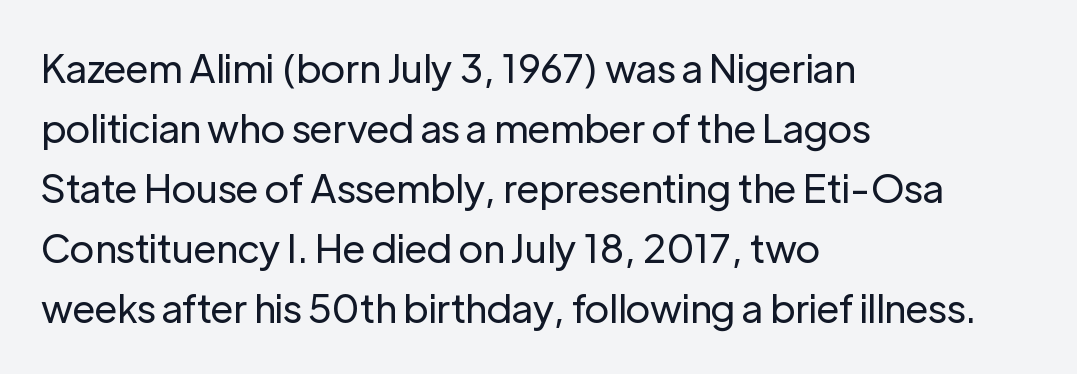
The image shows 39 px regular-weight sans-serif type, upright; set left-aligned, normal line spacing (1.54x), normal letter spacing, not underlined; low stroke contrast and a medium x-height.
